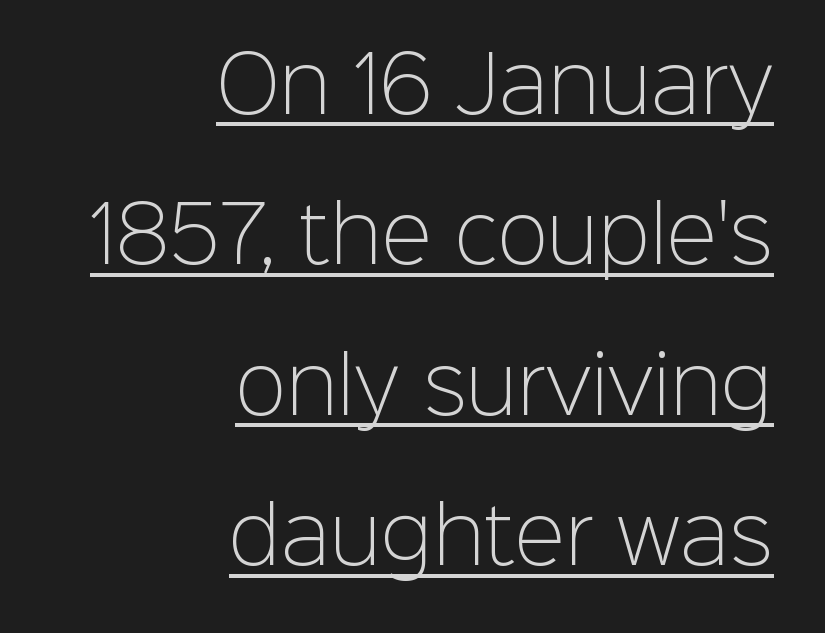
The image shows 76 px light sans-serif type, upright; set right-aligned, loose line spacing (1.98x), normal letter spacing, underlined; low stroke contrast and a medium x-height.
